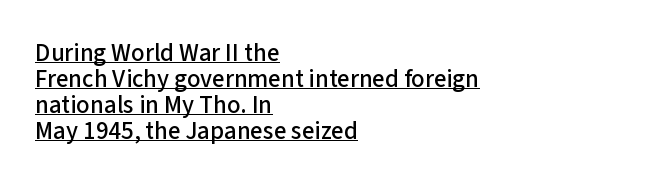
The image shows 25 px text type, upright; set left-aligned, tight line spacing (1.04x), normal letter spacing, underlined.
